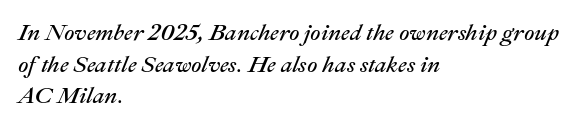
Q: Is the text bold? A: No.
Q: Is the text italic (slanted)? A: Yes, it leans right by about 22 degrees.
Q: Is the text underlined? A: No.
Q: How is the paragraph aligned? A: Left-aligned.
Q: Is the spacing between letters normal or unusually wide? A: Normal.
Q: Is the spacing between lines tight, normal or loose? A: Normal.
